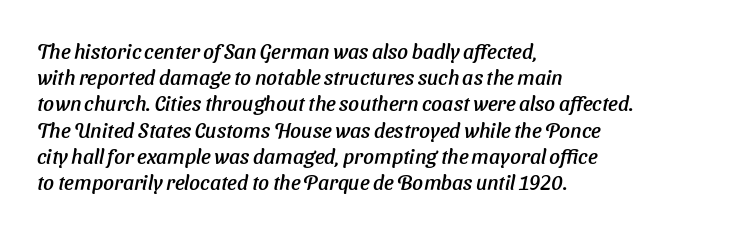
Q: Is the text underlined? A: No.
Q: How is the paragraph aligned? A: Left-aligned.
Q: Is the spacing between letters normal or unusually wide? A: Normal.
Q: Is the spacing between lines tight, normal or loose? A: Normal.
